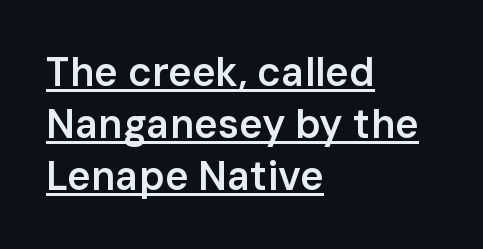
Q: Is the text bold? A: Semi-bold.
Q: Is the text italic (slanted)? A: No, it is upright.
Q: Is the typeface a serif or a sans-serif typeface? A: Sans-serif.
Q: Is the text underlined? A: Yes.
Q: How is the paragraph aligned? A: Left-aligned.
Q: Is the spacing between letters normal or unusually wide? A: Normal.
Q: Is the spacing between lines tight, normal or loose? A: Normal.
Q: Width (condensed, normal, or wide)? A: Normal.
Q: Stroke contrast? A: Low.
Q: x-height? A: Medium.
Q: Monospaced? A: No.
